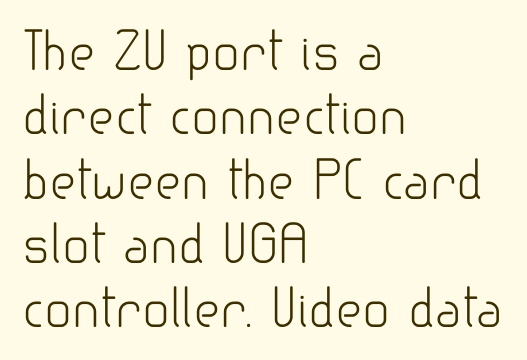
Q: Is the text bold? A: No.
Q: Is the text italic (slanted)? A: No, it is upright.
Q: Is the typeface a serif or a sans-serif typeface? A: Sans-serif.
Q: Is the text underlined? A: No.
Q: How is the paragraph aligned? A: Left-aligned.
Q: Is the spacing between letters normal or unusually wide? A: Normal.
Q: Is the spacing between lines tight, normal or loose? A: Normal.
Q: Width (condensed, normal, or wide)? A: Normal.
Q: Stroke contrast? A: Low.
Q: x-height? A: Small.
Q: Monospaced? A: No.
